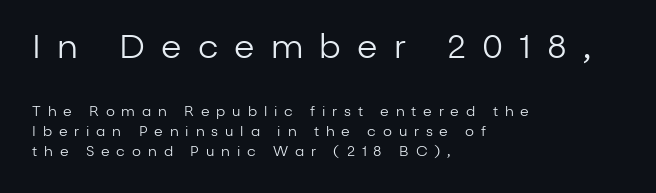
The image shows 33 px regular-weight sans-serif type, upright; set left-aligned, normal line spacing (1.42x), unusually wide letter spacing (+0.49 em), not underlined; the first (top) block is 2.36x larger; low stroke contrast and a medium x-height.
